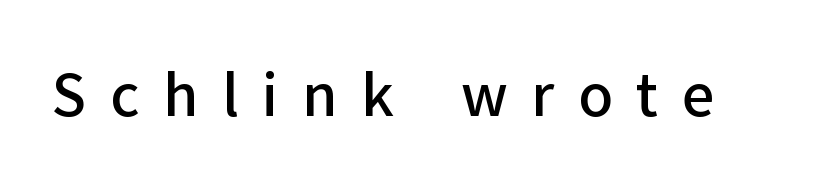
{"serif": "no", "italic": "no", "width": "normal", "stroke_contrast": "low", "x_height": "medium", "monospaced": "no", "underline": "no", "letter_spacing": "wide", "letter_spacing_em": 0.38, "glyph_px": 62}
